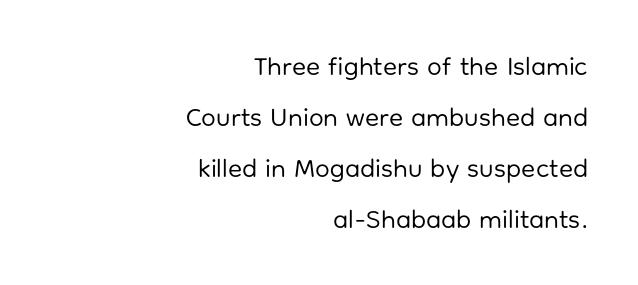
Q: Is the text bold? A: No.
Q: Is the text italic (slanted)? A: No, it is upright.
Q: Is the text underlined? A: No.
Q: How is the paragraph aligned? A: Right-aligned.
Q: Is the spacing between letters normal or unusually wide? A: Normal.
Q: Is the spacing between lines tight, normal or loose? A: Loose.
